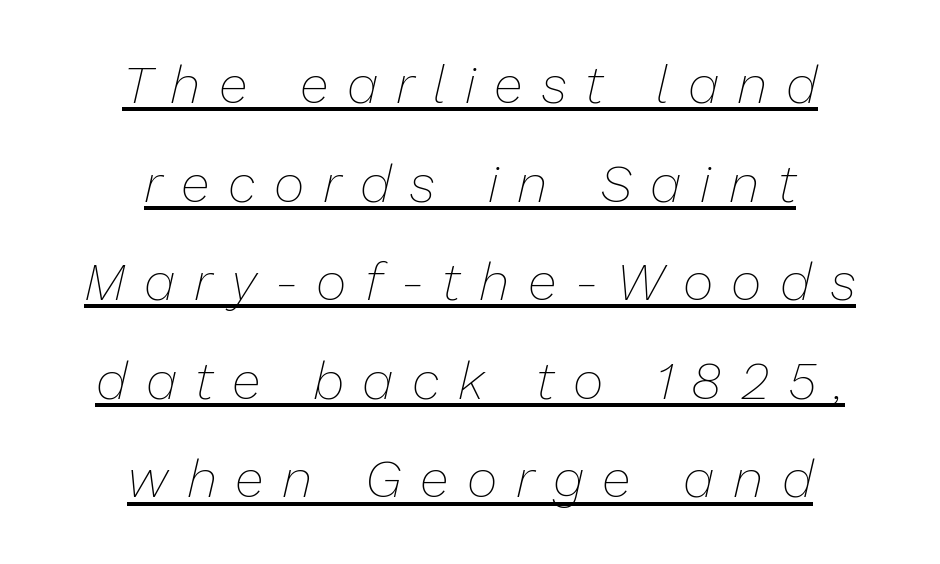
{"italic": "yes", "lean": "right", "slant_degrees": 13, "bold": "no", "weight": "thin", "width": "normal", "stroke_contrast": "low", "x_height": "medium", "monospaced": "no", "underline": "yes", "align": "center", "line_spacing_ratio": 1.86, "letter_spacing": "wide", "letter_spacing_em": 0.35, "glyph_px": 53}
